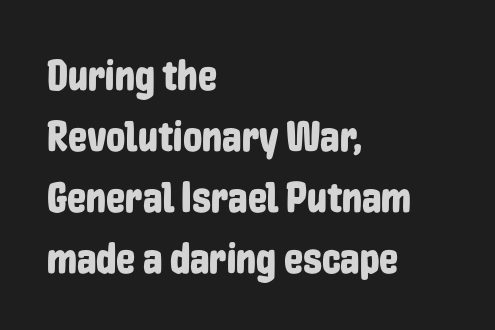
You could not count columns in this text — the font is proportionally spaced. Compared with typical paragraphs, the rows here are spaced about the same. Line beginnings align vertically; line endings do not. Default kerning and tracking; the words read as compact shapes. A bare baseline throughout the passage. Vertical strokes here are truly vertical.
